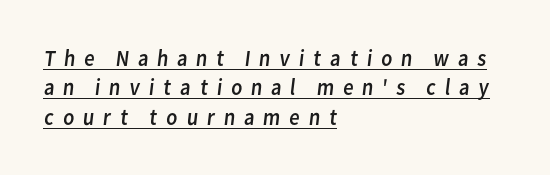
The image shows 23 px text type; set left-aligned, normal line spacing (1.28x), unusually wide letter spacing (+0.35 em), underlined.
